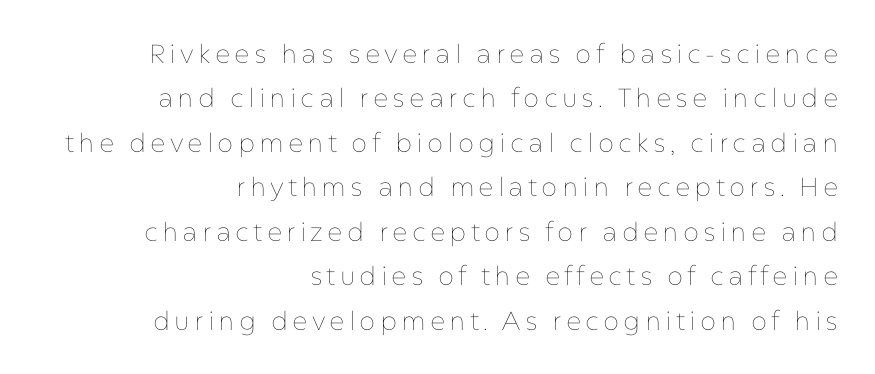
Q: Is the text bold? A: No.
Q: Is the text italic (slanted)? A: No, it is upright.
Q: Is the text underlined? A: No.
Q: How is the paragraph aligned? A: Right-aligned.
